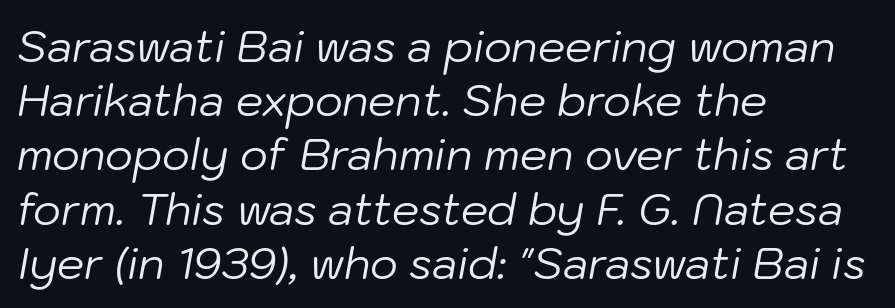
The image shows 43 px regular-weight type, italic (leaning right); set left-aligned, normal line spacing (1.26x), normal letter spacing, not underlined; low stroke contrast and a medium x-height.
